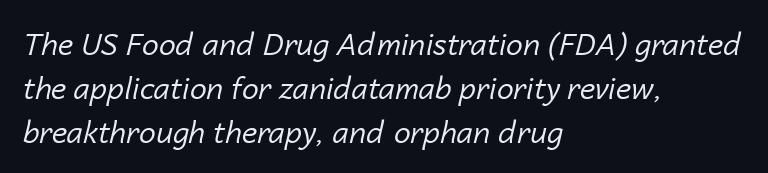
{"italic": "yes", "lean": "right", "slant_degrees": 14, "bold": "no", "weight": "regular", "width": "normal", "stroke_contrast": "low", "x_height": "medium", "monospaced": "no", "underline": "no", "align": "left", "line_spacing": "normal", "line_spacing_ratio": 1.46, "letter_spacing": "normal", "letter_spacing_em": 0.0, "glyph_px": 30}
